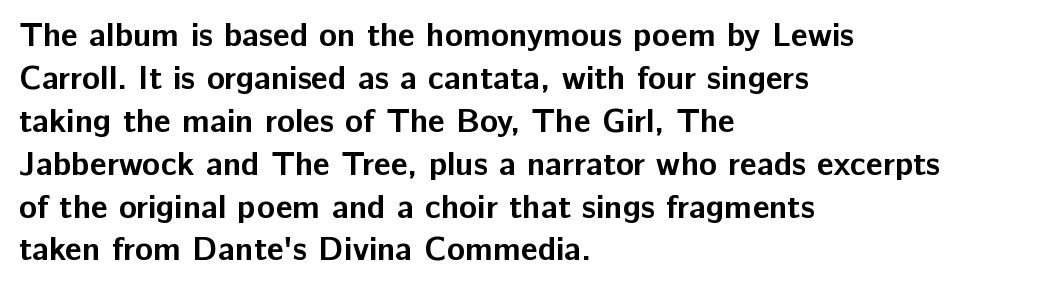
The image shows 33 px bold sans-serif type, upright; set left-aligned, normal line spacing (1.3x), normal letter spacing, not underlined; low stroke contrast and a medium x-height.
